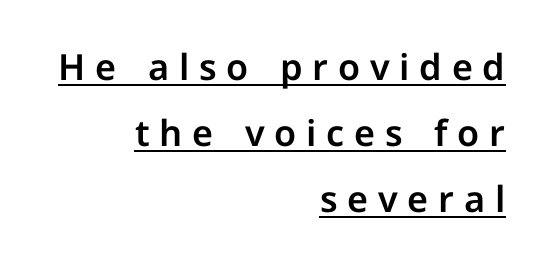
The image shows 36 px sans-serif type, upright; set right-aligned, line spacing 1.83x, unusually wide letter spacing (+0.27 em), underlined; low stroke contrast and a medium x-height.
